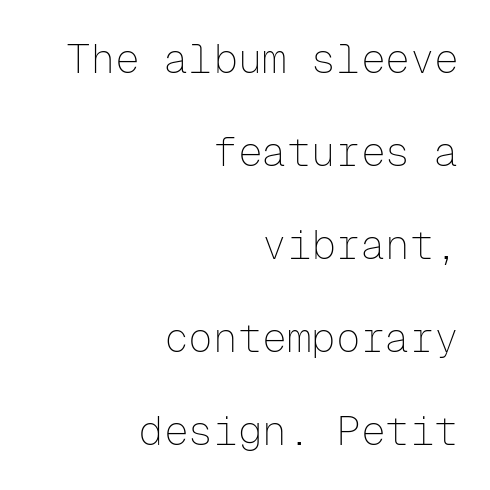
This sample has the even, mechanical cadence of fixed-width lettering. The space between consecutive lines is lavish. The space directly below the letters is spotless. It's the straight-up-and-down kind of type.
